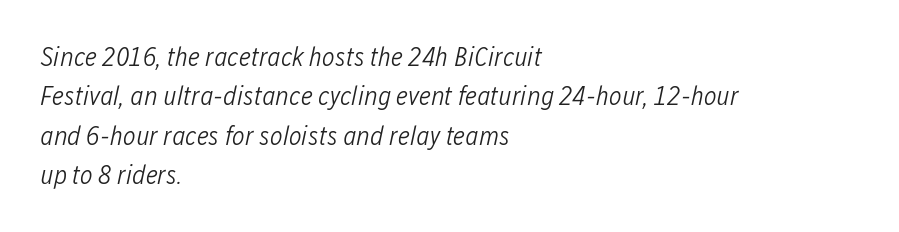
Just letters on the line, the space beneath them empty. The letterforms sit shoulder to shoulder at normal distance. The strokes are not fattened; the text isn't bold. Which margin do the lines hug? The left one — the right edge is uneven. The specimen reads as italic at a glance.
